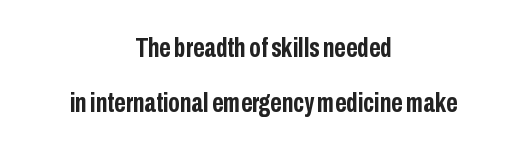
The image shows 28 px semibold, condensed sans-serif type, upright; set centered, loose line spacing (1.97x), normal letter spacing, not underlined; low stroke contrast and a medium x-height.
